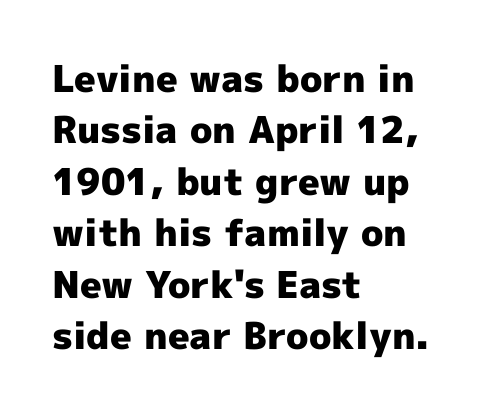
{"serif": "no", "italic": "no", "bold": "yes", "weight": "heavy", "width": "normal", "x_height": "medium", "monospaced": "no", "underline": "no", "align": "left", "line_spacing": "normal", "line_spacing_ratio": 1.39, "letter_spacing": "normal", "letter_spacing_em": 0.0, "glyph_px": 37}
